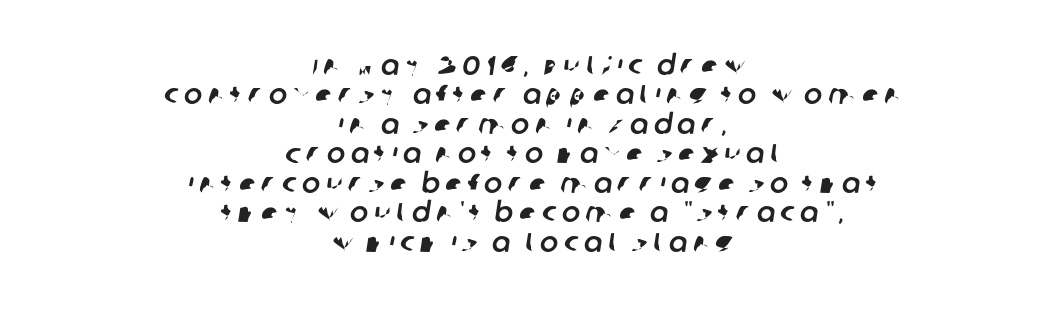
Q: Is the text underlined? A: No.
Q: How is the paragraph aligned? A: Centered.
Q: Is the spacing between letters normal or unusually wide? A: Unusually wide.
Q: Is the spacing between lines tight, normal or loose? A: Tight.
